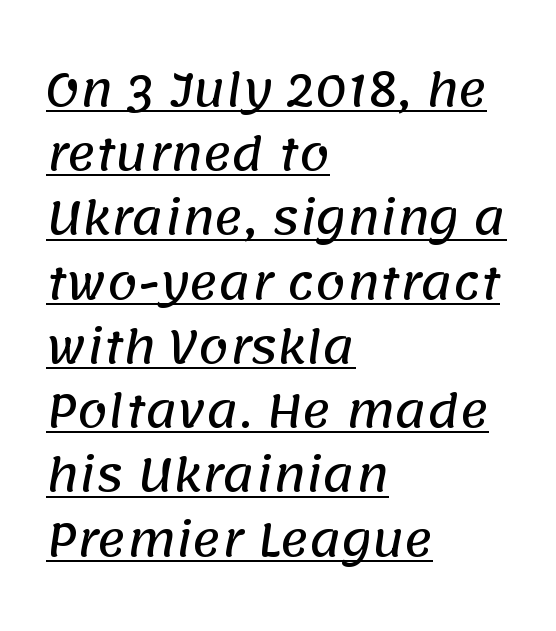
The image shows 44 px sans-serif type; set left-aligned, normal line spacing (1.46x), normal letter spacing, underlined; low stroke contrast and a large x-height.
